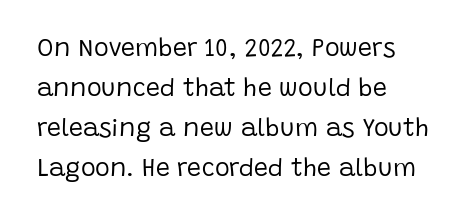
Q: Is the text bold? A: No.
Q: Is the text italic (slanted)? A: No, it is upright.
Q: Is the text underlined? A: No.
Q: How is the paragraph aligned? A: Left-aligned.
Q: Is the spacing between letters normal or unusually wide? A: Normal.
Q: Is the spacing between lines tight, normal or loose? A: Normal.
